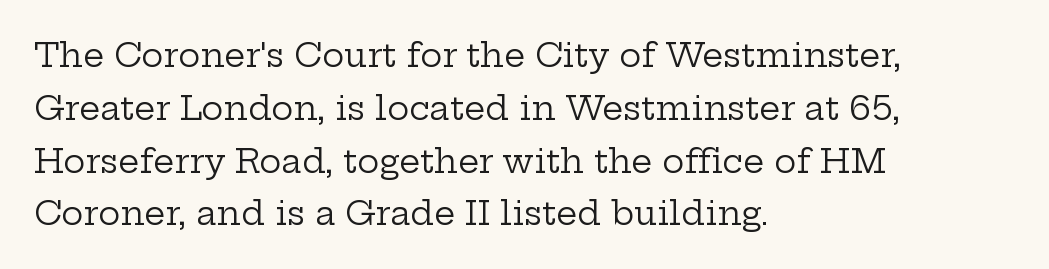
Whoever set this chose a conventional vertical rhythm. The tracking reads as untouched default to a designer's eye. Yep, those are serifs on the letters. This is not heavy type; no bold has been used. Does the copy run flush right? No — it runs flush left.
